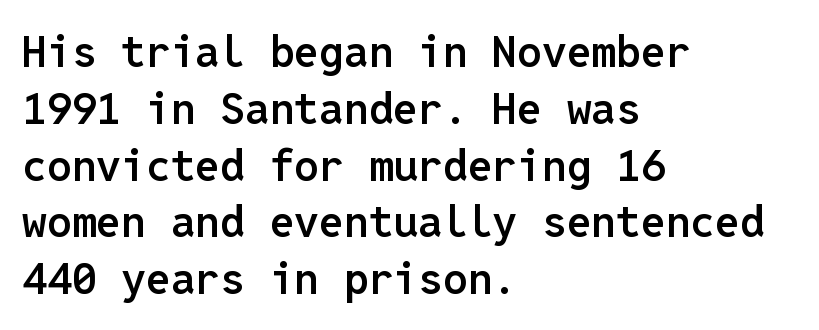
{"serif": "no", "italic": "no", "bold": "semi", "weight": "semibold", "width": "normal", "stroke_contrast": "low", "x_height": "medium", "monospaced": "yes", "underline": "no", "align": "left", "line_spacing": "normal", "line_spacing_ratio": 1.29, "letter_spacing": "normal", "letter_spacing_em": 0.0, "glyph_px": 44}
